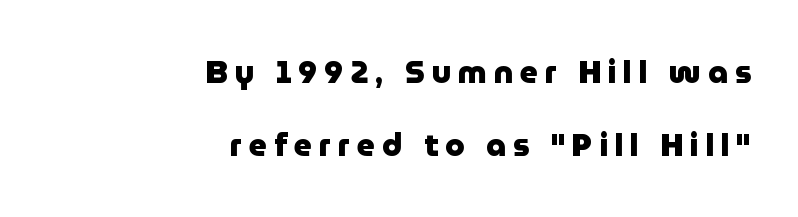
The gap between lines stays unmarked. Summary of weight: heavy, a full bold. A sans-serif font was chosen for this passage. This sample trades compactness for vertical openness between lines. It's the straight-up-and-down kind of type. Spacing verdict: proportional, widths tailored to each character.
